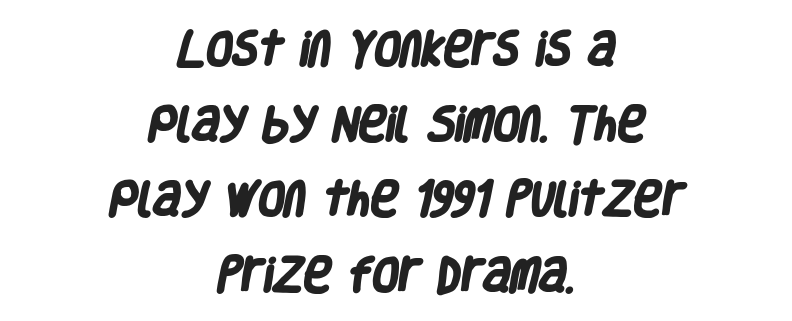
Q: Is the text bold? A: Yes.
Q: Is the typeface a serif or a sans-serif typeface? A: Sans-serif.
Q: Is the text underlined? A: No.
Q: How is the paragraph aligned? A: Centered.
Q: Is the spacing between letters normal or unusually wide? A: Normal.
Q: Is the spacing between lines tight, normal or loose? A: Loose.
Q: Width (condensed, normal, or wide)? A: Condensed.
Q: Stroke contrast? A: Low.
Q: x-height? A: Large.
Q: Monospaced? A: No.
